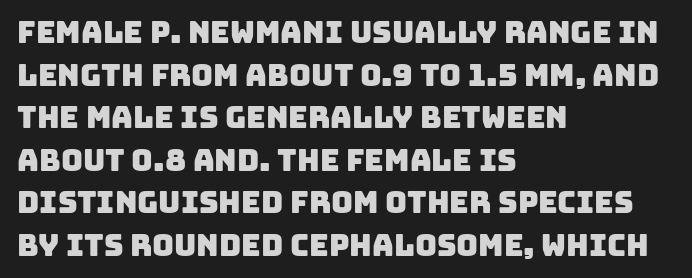
Q: Is the typeface a serif or a sans-serif typeface? A: Sans-serif.
Q: Is the text underlined? A: No.
Q: How is the paragraph aligned? A: Left-aligned.
Q: Is the spacing between letters normal or unusually wide? A: Normal.
Q: Is the spacing between lines tight, normal or loose? A: Normal.
Q: Width (condensed, normal, or wide)? A: Normal.
Q: Stroke contrast? A: Low.
Q: x-height? A: Large.
Q: Monospaced? A: No.
